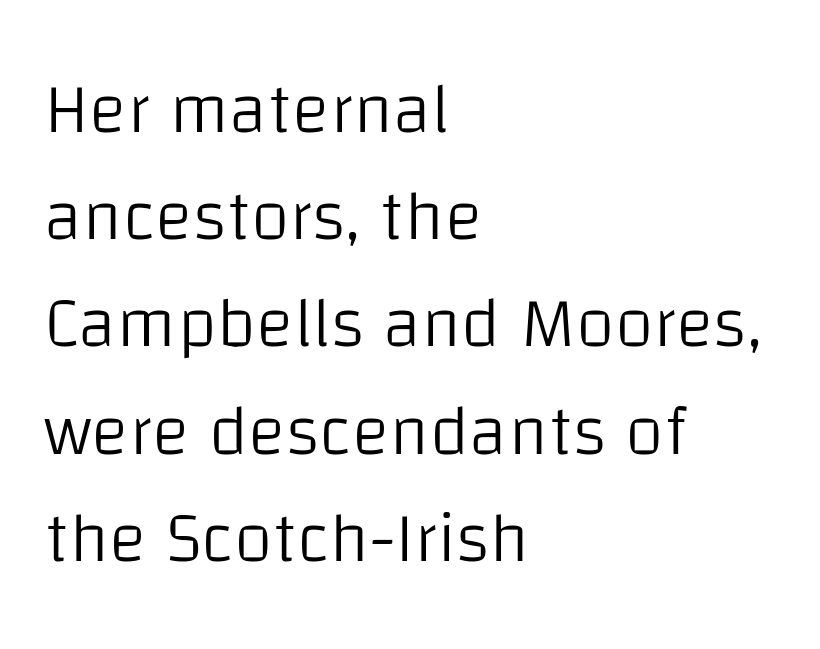
{"serif": "no", "italic": "no", "bold": "no", "weight": "light", "width": "normal", "stroke_contrast": "low", "x_height": "large", "monospaced": "no", "underline": "no", "align": "left", "line_spacing": "normal", "line_spacing_ratio": 1.51, "letter_spacing": "normal", "letter_spacing_em": 0.0, "glyph_px": 71}
